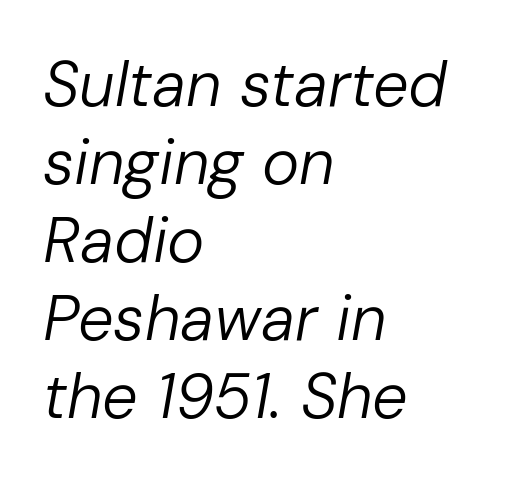
The image shows 63 px regular-weight type, italic (leaning right); set left-aligned, line spacing 1.24x, normal letter spacing, not underlined; low stroke contrast and a medium x-height.
